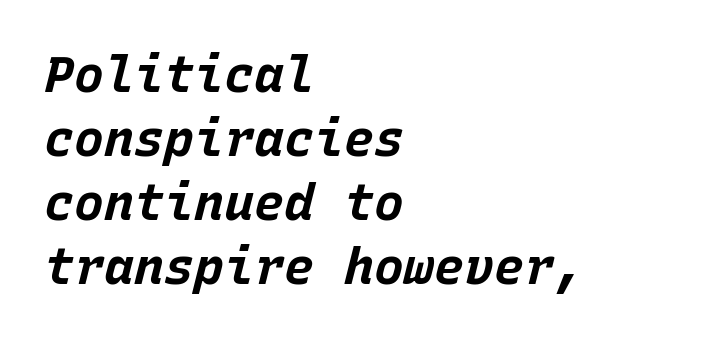
Horizontal bands of white between lines are of average thickness. Compared with a centered layout, this one pins lines to the left instead. The typesetting leans heavy: a genuine bold. Honestly, the letter spacing is just normal — you wouldn't notice it. The letters are slanted; this is an italic face.
